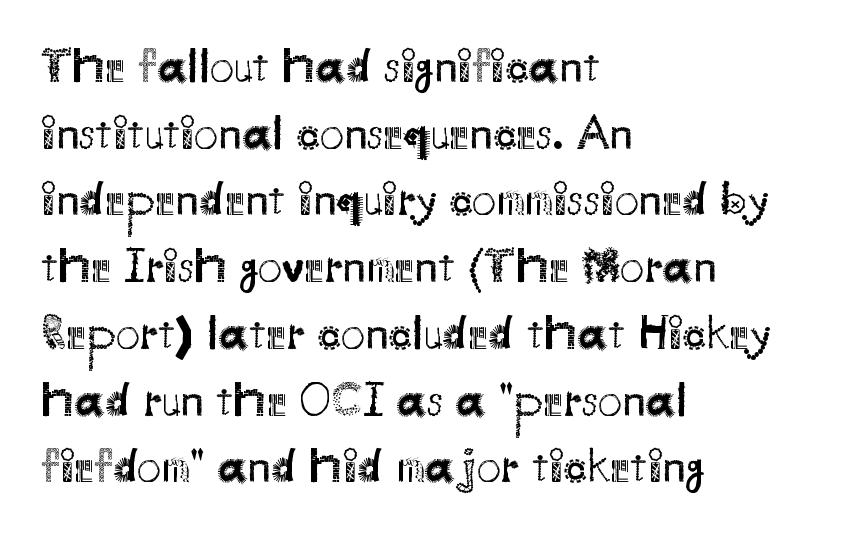
Q: Is the text bold? A: No.
Q: Is the text italic (slanted)? A: No, it is upright.
Q: Is the typeface a serif or a sans-serif typeface? A: Sans-serif.
Q: Is the text underlined? A: No.
Q: How is the paragraph aligned? A: Left-aligned.
Q: Is the spacing between letters normal or unusually wide? A: Normal.
Q: Is the spacing between lines tight, normal or loose? A: Normal.
Q: Width (condensed, normal, or wide)? A: Normal.
Q: Stroke contrast? A: Medium.
Q: x-height? A: Small.
Q: Monospaced? A: No.
